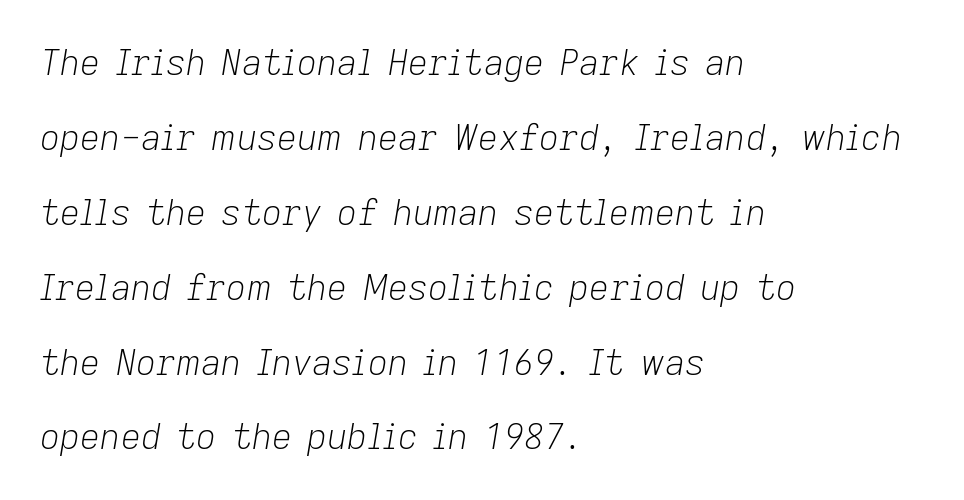
The image shows 35 px light type, italic (leaning right); set left-aligned, loose line spacing (2.14x), normal letter spacing, not underlined; low stroke contrast and a medium x-height.
